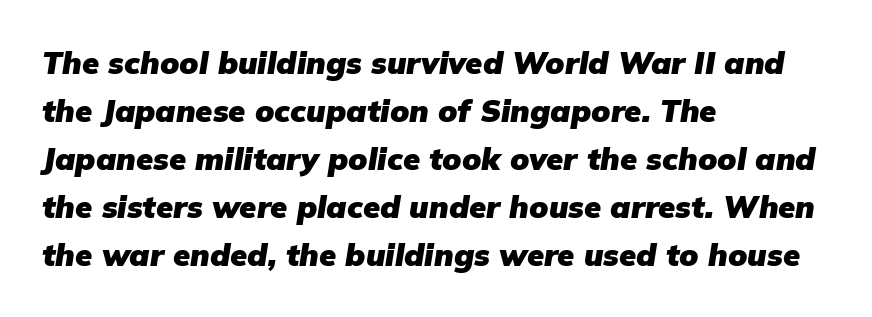
Style check: oblique. The face used here is proportionally spaced, like ordinary book or web type. Clear beneath every line of the passage. Tracking here is standard; glyphs follow each other at the usual distance. Baseline-to-baseline distance is the conventional proportion of letter height.
